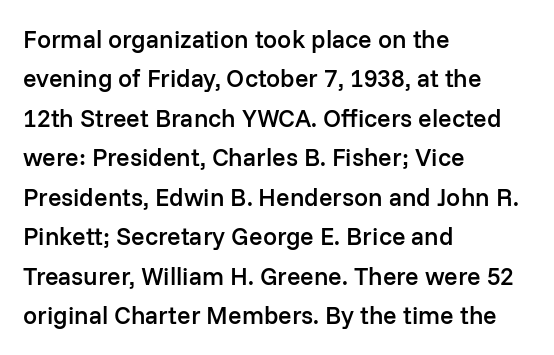
{"italic": "no", "bold": "semi", "underline": "no", "align": "left", "line_spacing": "normal", "line_spacing_ratio": 1.58, "letter_spacing": "normal", "letter_spacing_em": 0.0, "glyph_px": 25}
